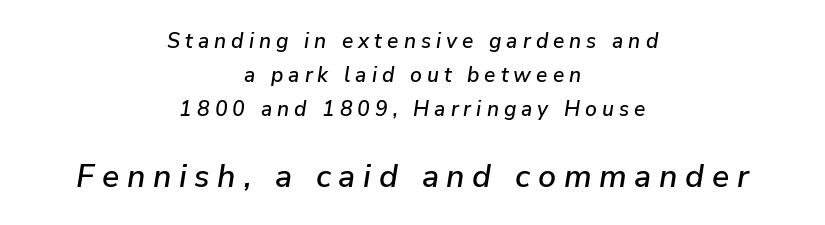
Q: Is the text italic (slanted)? A: Yes, it leans right by about 9 degrees.
Q: Is the text underlined? A: No.
Q: How is the paragraph aligned? A: Centered.
Q: Is the spacing between letters normal or unusually wide? A: Unusually wide.
Q: Is the spacing between lines tight, normal or loose? A: Normal.
Q: Which block of text is set in a larger size, the first (top) or the second (bottom)? A: The second (bottom) one.
Q: Width (condensed, normal, or wide)? A: Normal.
Q: Stroke contrast? A: Low.
Q: x-height? A: Medium.
Q: Monospaced? A: No.
